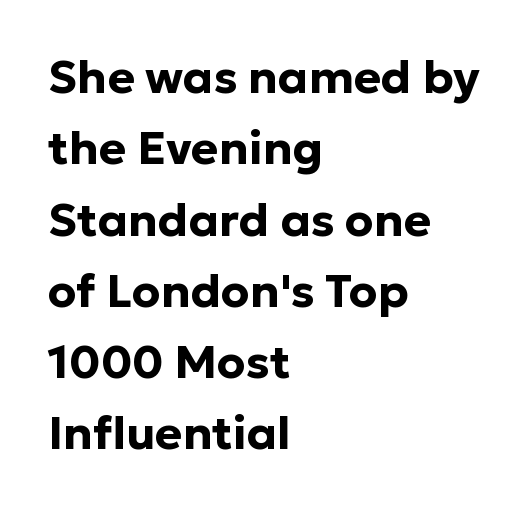
{"serif": "no", "italic": "no", "bold": "yes", "weight": "bold", "width": "normal", "stroke_contrast": "low", "x_height": "medium", "monospaced": "no", "underline": "no", "align": "left", "line_spacing": "normal", "line_spacing_ratio": 1.55, "letter_spacing": "normal", "letter_spacing_em": 0.0, "glyph_px": 46}
